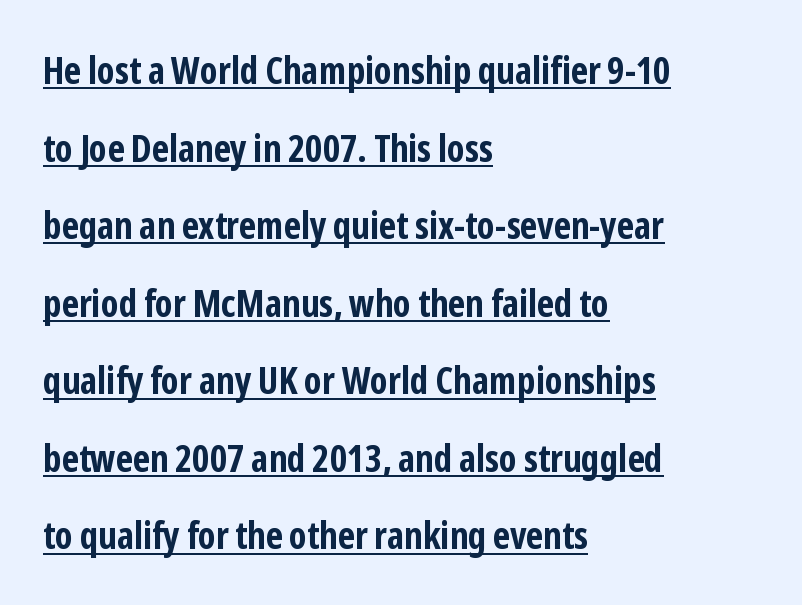
The image shows 38 px bold, condensed sans-serif type, upright; set left-aligned, loose line spacing (2.04x), normal letter spacing, underlined; low stroke contrast and a medium x-height.
